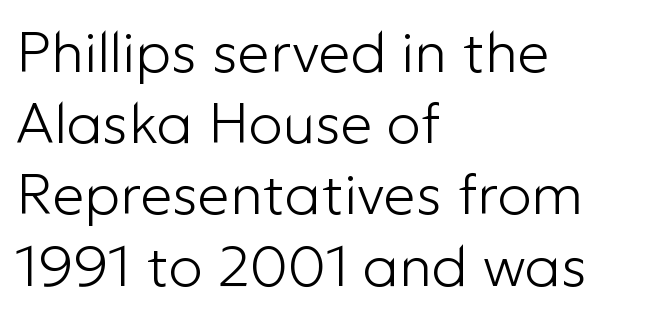
The image shows 57 px light sans-serif type, upright; set left-aligned, normal line spacing (1.25x), normal letter spacing, not underlined; low stroke contrast and a medium x-height.
